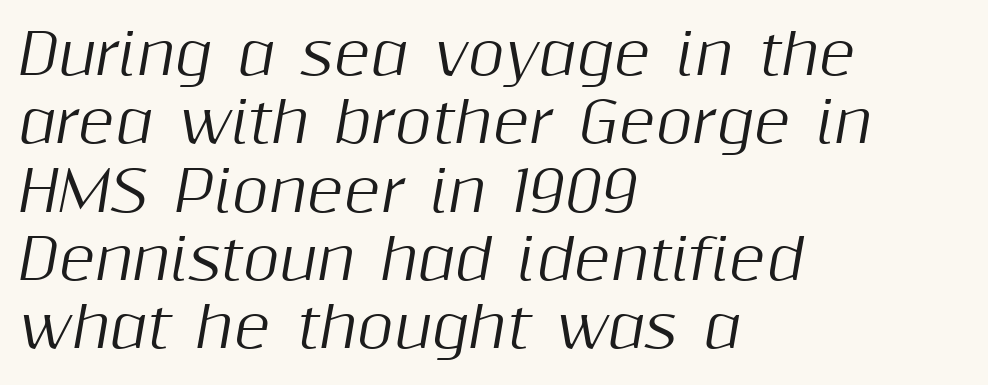
{"italic": "yes", "lean": "right", "slant_degrees": 10, "width": "normal", "stroke_contrast": "medium", "x_height": "medium", "monospaced": "no", "underline": "no", "align": "left", "line_spacing_ratio": 1.22, "letter_spacing": "normal", "letter_spacing_em": 0.0, "glyph_px": 56}
